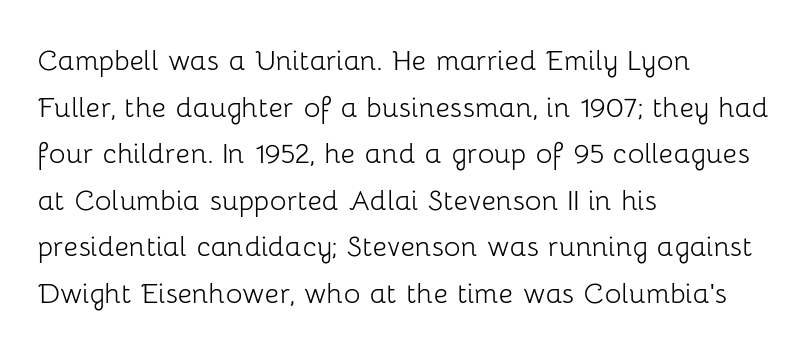
The image shows 35 px light sans-serif type, upright; set left-aligned, normal line spacing (1.33x), normal letter spacing, not underlined; low stroke contrast and a medium x-height.
